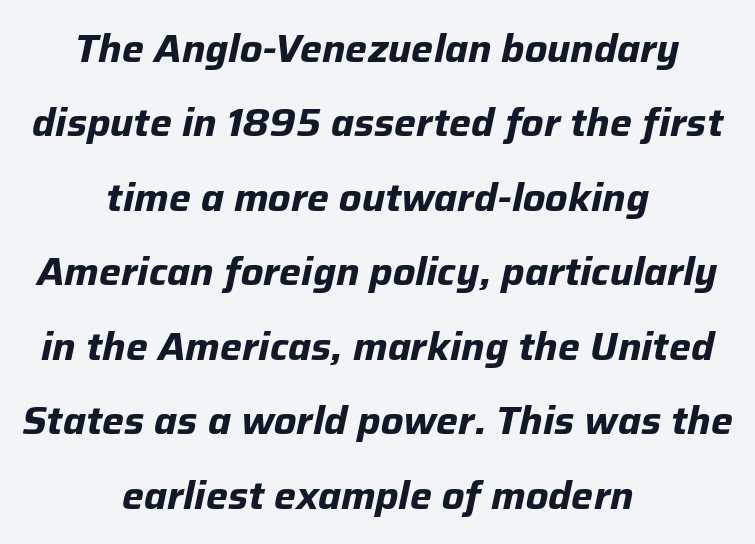
{"italic": "yes", "lean": "right", "slant_degrees": 12, "bold": "yes", "weight": "bold", "width": "normal", "stroke_contrast": "low", "x_height": "medium", "monospaced": "no", "underline": "no", "align": "center", "line_spacing": "loose", "line_spacing_ratio": 1.91, "letter_spacing": "normal", "letter_spacing_em": 0.0, "glyph_px": 39}
